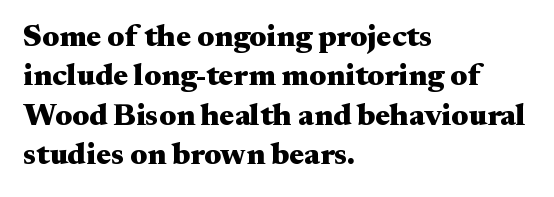
The image shows 31 px heavy, wide serif type, upright; set left-aligned, normal line spacing (1.27x), normal letter spacing, not underlined; medium stroke contrast and a small x-height.
